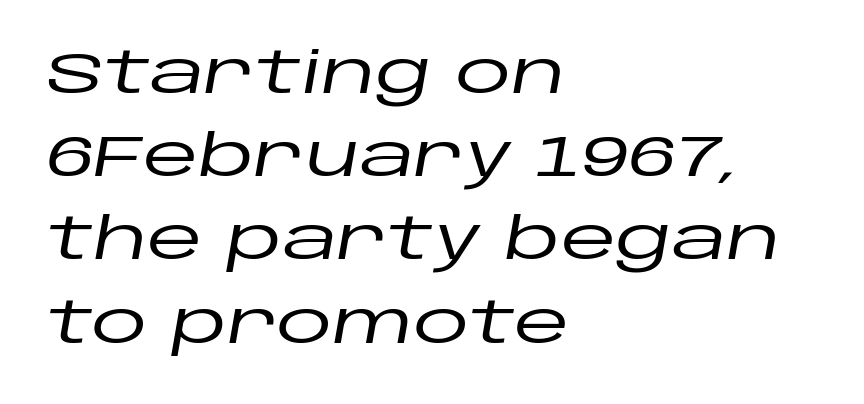
{"italic": "yes", "lean": "right", "slant_degrees": 10, "width": "wide", "stroke_contrast": "low", "x_height": "large", "monospaced": "no", "underline": "no", "align": "left", "line_spacing": "normal", "line_spacing_ratio": 1.46, "letter_spacing": "normal", "letter_spacing_em": 0.0, "glyph_px": 57}
